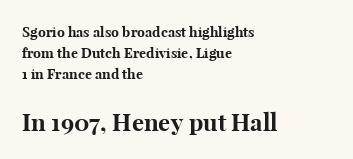
The image shows 24 px bold type, upright; set left-aligned, normal line spacing (1.51x), normal letter spacing, not underlined; the second (bottom) block is 1.71x larger.
